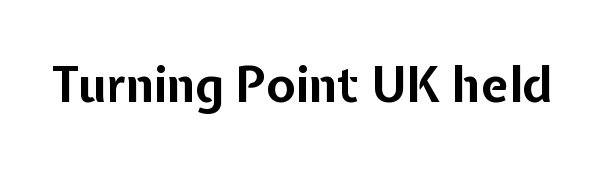
Q: Is the text bold? A: Yes.
Q: Is the text italic (slanted)? A: No, it is upright.
Q: Is the typeface a serif or a sans-serif typeface? A: Sans-serif.
Q: Is the text underlined? A: No.
Q: Is the spacing between letters normal or unusually wide? A: Normal.
Q: Width (condensed, normal, or wide)? A: Normal.
Q: Stroke contrast? A: Low.
Q: x-height? A: Medium.
Q: Monospaced? A: No.
